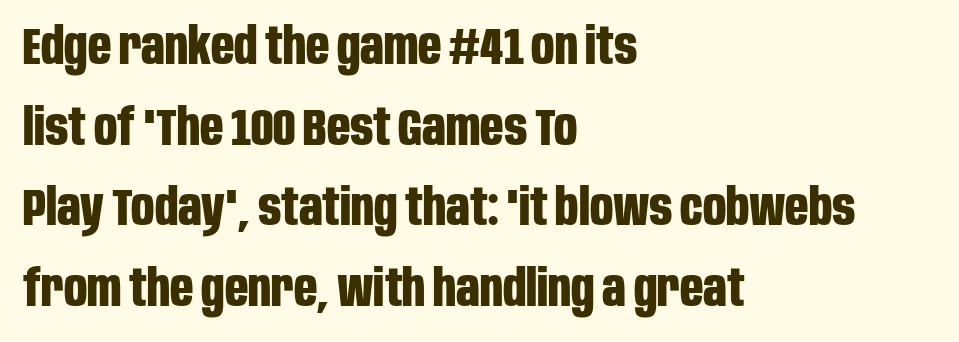
The image shows 51 px bold, condensed sans-serif type, upright; set left-aligned, normal line spacing (1.58x), normal letter spacing, not underlined; low stroke contrast and a large x-height.
